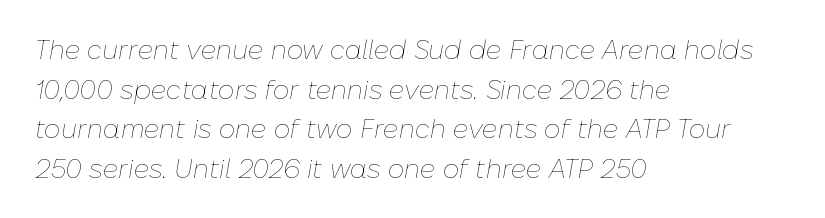
The image shows 26 px text type, italic (leaning right); set left-aligned, normal line spacing (1.52x), normal letter spacing, not underlined.
